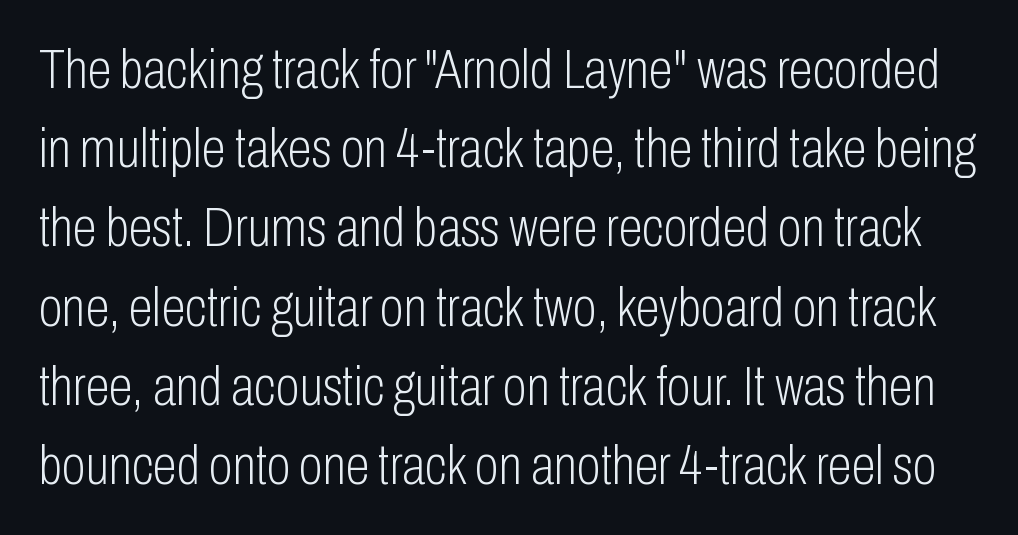
{"serif": "no", "italic": "no", "bold": "no", "weight": "light", "width": "condensed", "stroke_contrast": "low", "x_height": "medium", "monospaced": "no", "underline": "no", "line_spacing": "normal", "line_spacing_ratio": 1.44, "letter_spacing": "normal", "letter_spacing_em": 0.0, "glyph_px": 55}
